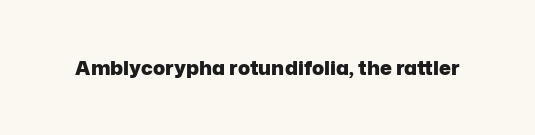
The rendering keeps characters at their native spacing. Underlining? Definitely not there. Nope, not italic — everything's standing straight. Set as a true bold cut, around the 700 mark.
